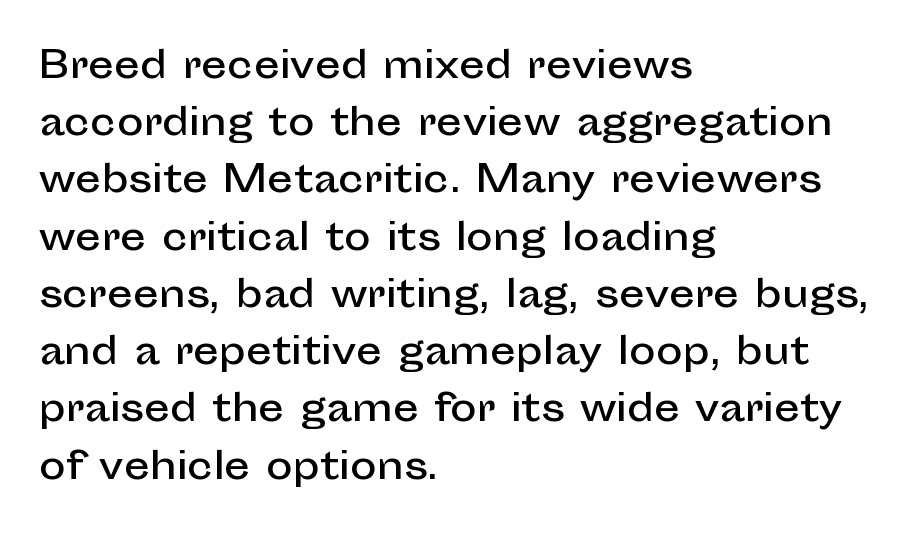
Q: Is the text italic (slanted)? A: No, it is upright.
Q: Is the typeface a serif or a sans-serif typeface? A: Sans-serif.
Q: Is the text underlined? A: No.
Q: How is the paragraph aligned? A: Left-aligned.
Q: Is the spacing between letters normal or unusually wide? A: Normal.
Q: Is the spacing between lines tight, normal or loose? A: Normal.
Q: Width (condensed, normal, or wide)? A: Normal.
Q: Stroke contrast? A: Low.
Q: x-height? A: Medium.
Q: Monospaced? A: No.
